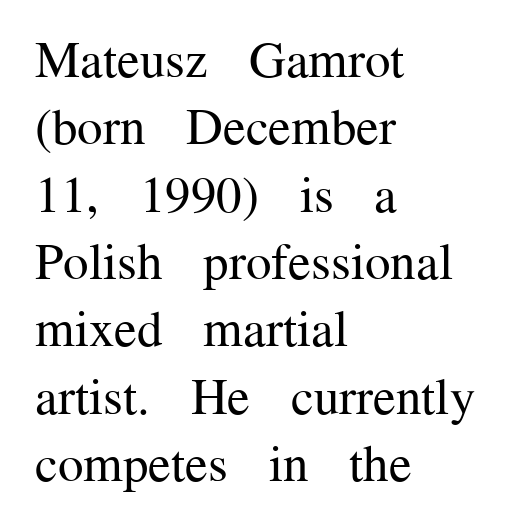
The image shows 51 px regular-weight serif type, upright; set left-aligned, normal line spacing (1.32x), normal letter spacing, not underlined; medium stroke contrast and a medium x-height.
